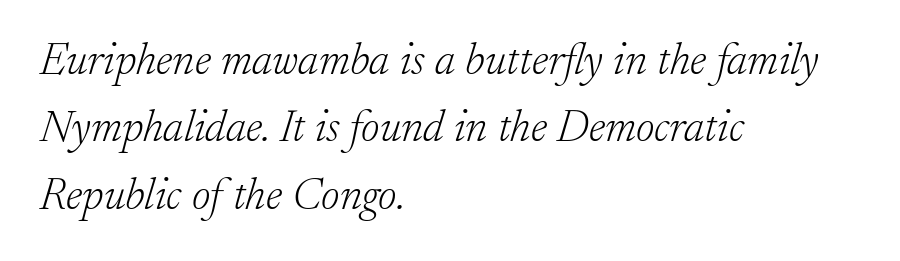
The image shows 45 px light serif type, italic (leaning right); set left-aligned, normal line spacing (1.5x), normal letter spacing, not underlined; low stroke contrast and a small x-height.
